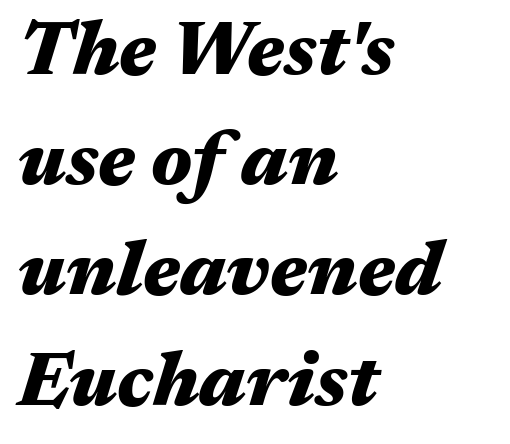
{"italic": "yes", "lean": "right", "slant_degrees": 17, "bold": "yes", "weight": "heavy", "width": "wide", "stroke_contrast": "medium", "x_height": "medium", "monospaced": "no", "underline": "no", "align": "left", "line_spacing": "normal", "line_spacing_ratio": 1.45, "letter_spacing": "normal", "letter_spacing_em": 0.0, "glyph_px": 76}
